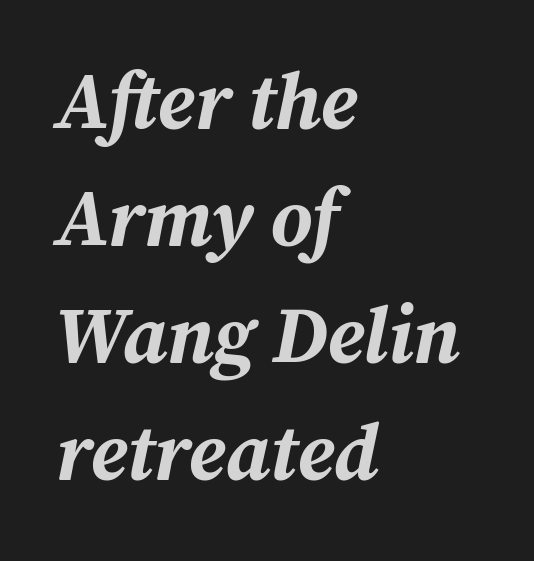
{"italic": "yes", "lean": "right", "slant_degrees": 12, "bold": "yes", "weight": "bold", "width": "normal", "stroke_contrast": "medium", "x_height": "medium", "monospaced": "no", "underline": "no", "align": "left", "line_spacing": "normal", "line_spacing_ratio": 1.48, "letter_spacing": "normal", "letter_spacing_em": 0.0, "glyph_px": 79}
